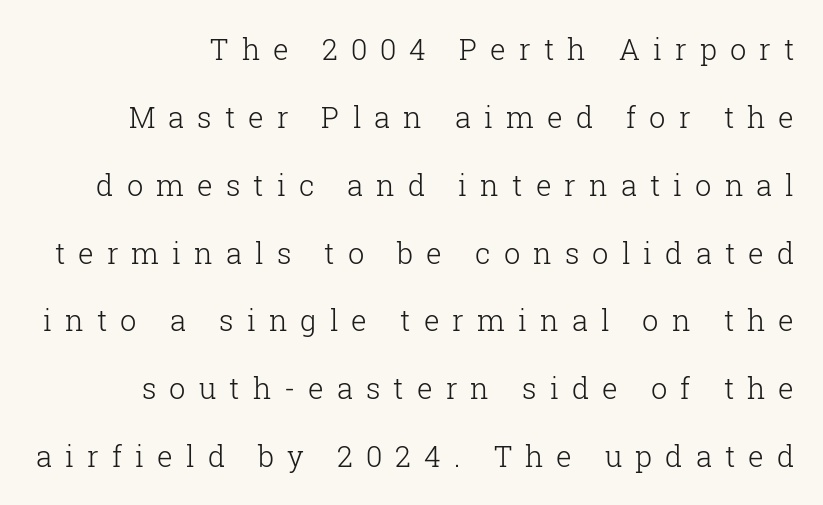
{"serif": "yes", "italic": "no", "bold": "no", "weight": "light", "width": "normal", "stroke_contrast": "low", "x_height": "medium", "monospaced": "no", "underline": "no", "line_spacing": "loose", "line_spacing_ratio": 2.34, "letter_spacing": "wide", "letter_spacing_em": 0.45, "glyph_px": 29}
